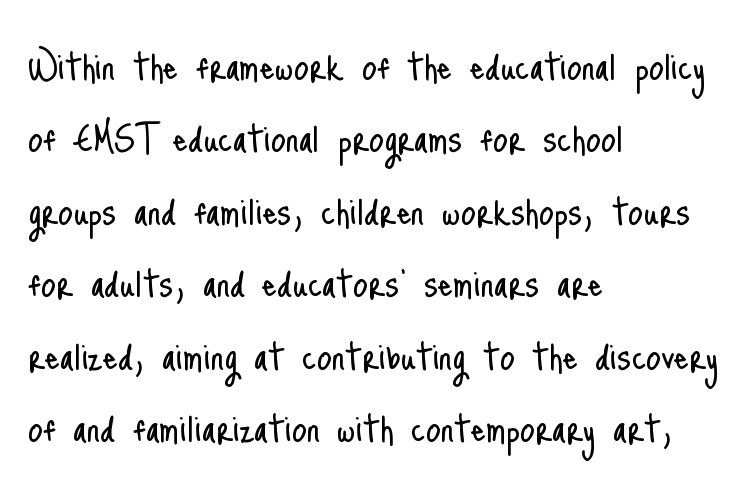
{"serif": "no", "italic": "no", "bold": "no", "weight": "light", "width": "condensed", "stroke_contrast": "low", "x_height": "small", "monospaced": "no", "underline": "no", "align": "left", "line_spacing": "normal", "line_spacing_ratio": 1.54, "letter_spacing": "normal", "letter_spacing_em": 0.0, "glyph_px": 47}
